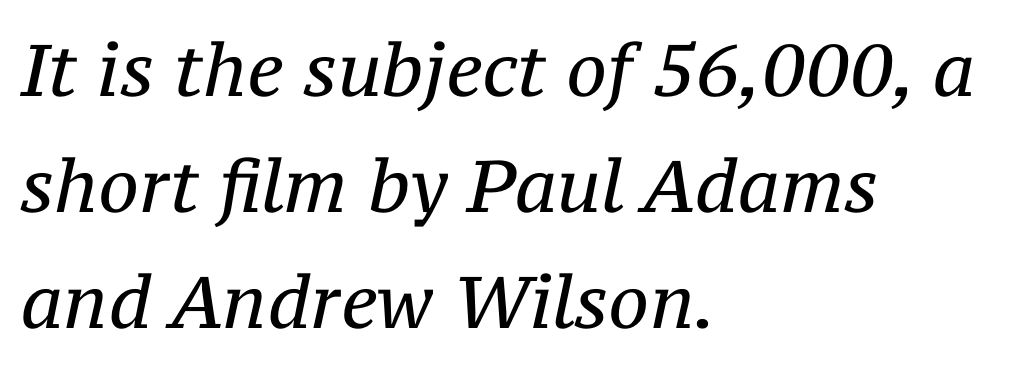
You can tell from the footed stems that serif type was used. No extra ink here — the face is not bold. Quick note: underline off. Observe the lean: these are italic letterforms. Short note: letters normally spaced.
